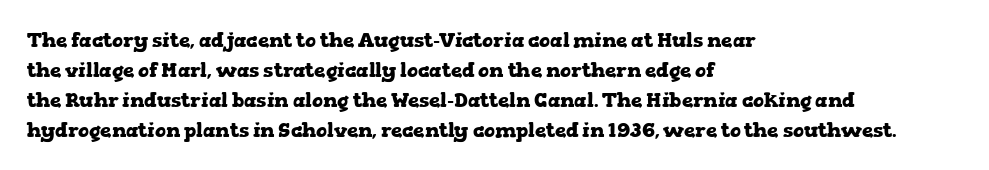
{"italic": "no", "bold": "yes", "underline": "no", "align": "left", "line_spacing": "normal", "line_spacing_ratio": 1.5, "letter_spacing": "normal", "letter_spacing_em": 0.0, "glyph_px": 20}
